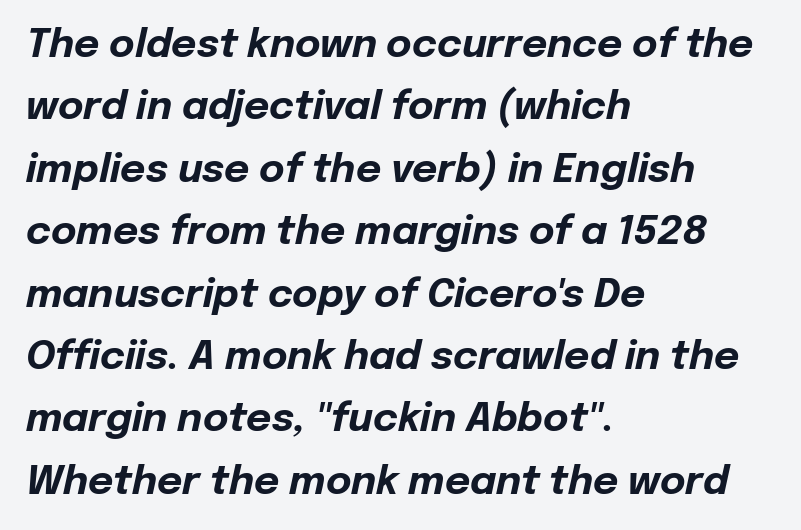
The image shows 39 px bold type, italic (leaning right); set left-aligned, normal line spacing (1.6x), normal letter spacing, not underlined; low stroke contrast and a medium x-height.
